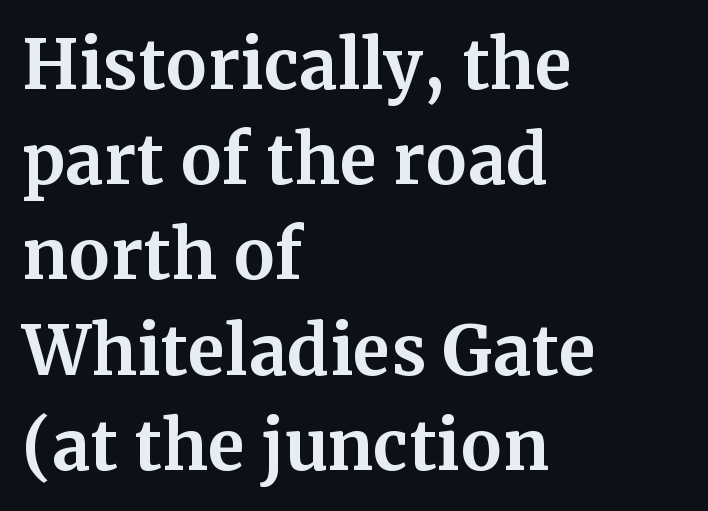
{"serif": "yes", "italic": "no", "bold": "yes", "weight": "bold", "width": "normal", "stroke_contrast": "medium", "x_height": "medium", "monospaced": "no", "underline": "no", "align": "left", "line_spacing": "normal", "line_spacing_ratio": 1.4, "letter_spacing": "normal", "letter_spacing_em": 0.0, "glyph_px": 68}
